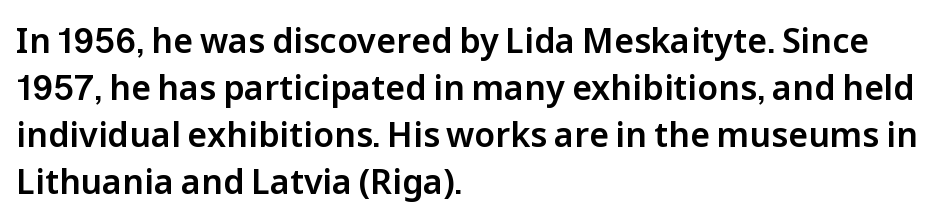
The image shows 34 px sans-serif type, upright; set left-aligned, normal line spacing (1.38x), normal letter spacing, not underlined; low stroke contrast and a medium x-height.
